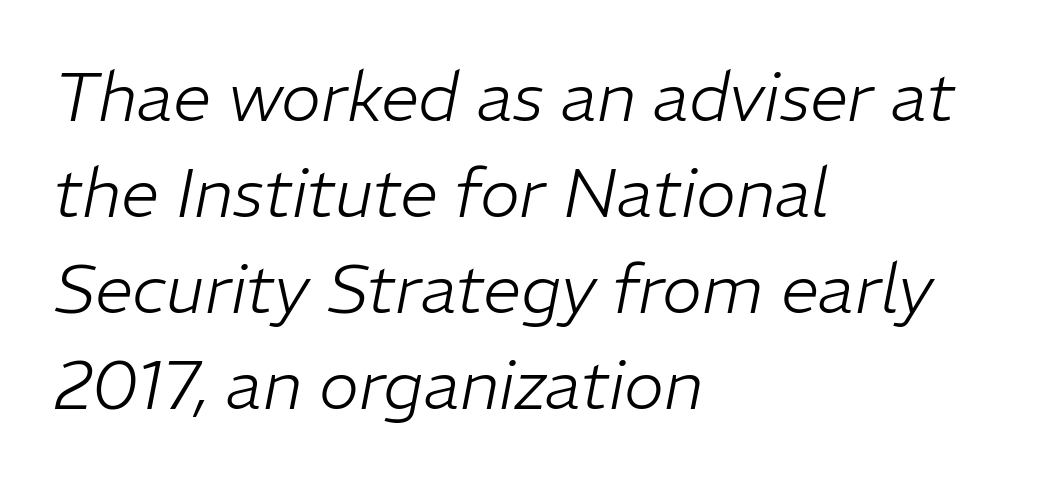
The image shows 68 px light type, italic (leaning right); set left-aligned, normal line spacing (1.41x), normal letter spacing, not underlined; low stroke contrast and a medium x-height.
